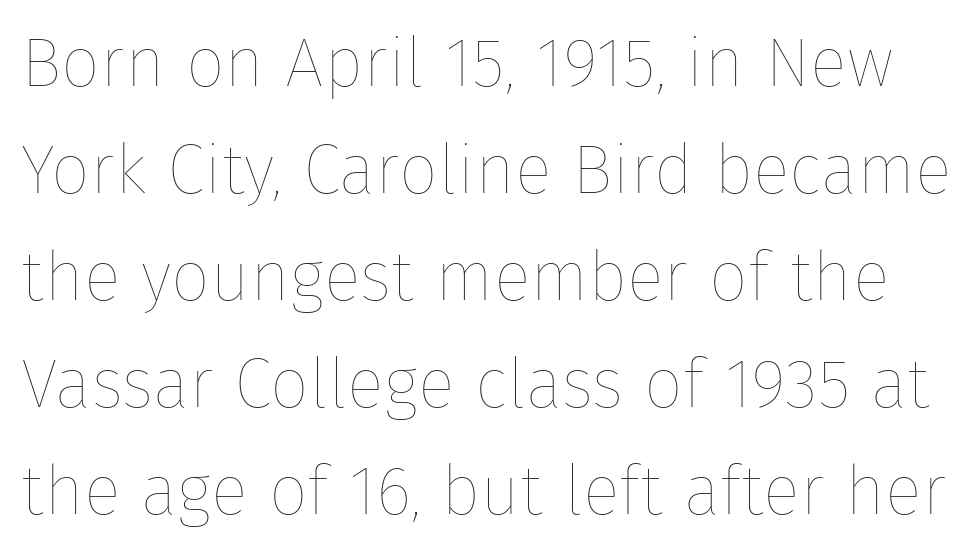
Q: Is the text bold? A: No.
Q: Is the text italic (slanted)? A: No, it is upright.
Q: Is the text underlined? A: No.
Q: Is the spacing between letters normal or unusually wide? A: Normal.
Q: Is the spacing between lines tight, normal or loose? A: Normal.
Q: Width (condensed, normal, or wide)? A: Normal.
Q: Stroke contrast? A: Low.
Q: x-height? A: Medium.
Q: Monospaced? A: No.
